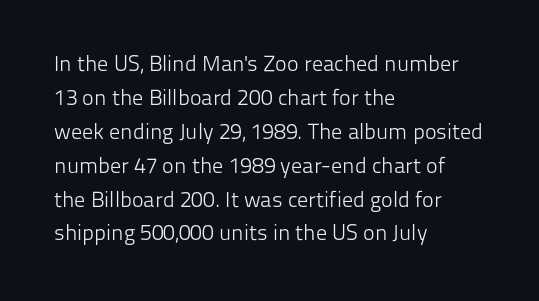
Q: Is the text bold? A: No.
Q: Is the text italic (slanted)? A: No, it is upright.
Q: Is the text underlined? A: No.
Q: How is the paragraph aligned? A: Left-aligned.
Q: Is the spacing between letters normal or unusually wide? A: Normal.
Q: Is the spacing between lines tight, normal or loose? A: Normal.
